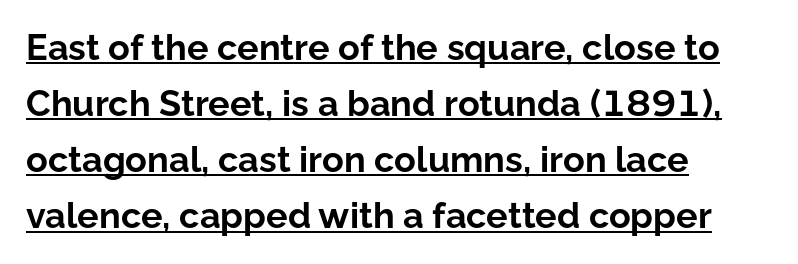
{"serif": "no", "italic": "no", "bold": "yes", "weight": "bold", "width": "normal", "stroke_contrast": "low", "x_height": "medium", "monospaced": "no", "underline": "yes", "align": "left", "line_spacing": "normal", "line_spacing_ratio": 1.56, "letter_spacing": "normal", "letter_spacing_em": 0.0, "glyph_px": 36}
